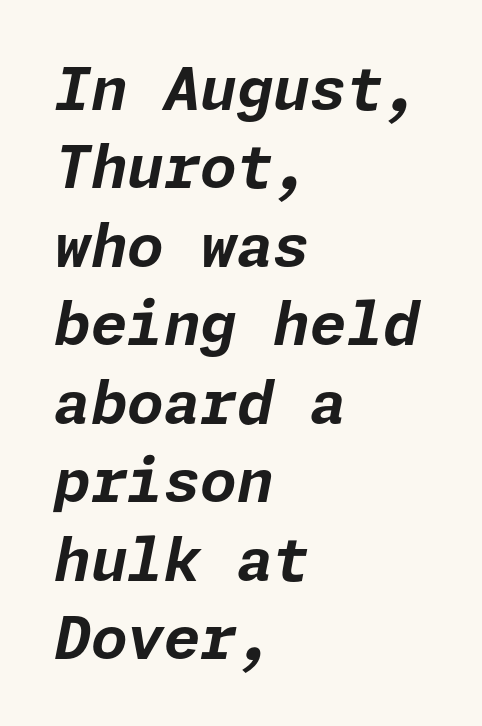
Q: Is the text bold? A: Yes.
Q: Is the text italic (slanted)? A: Yes, it leans right by about 11 degrees.
Q: Is the text underlined? A: No.
Q: How is the paragraph aligned? A: Left-aligned.
Q: Is the spacing between letters normal or unusually wide? A: Normal.
Q: Is the spacing between lines tight, normal or loose? A: Normal.
Q: Width (condensed, normal, or wide)? A: Normal.
Q: Stroke contrast? A: Low.
Q: x-height? A: Medium.
